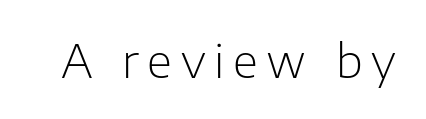
The passage shown is typed in a proportional face where columns would drift. The typography opts for an upright posture over an oblique one. Is this a sans? Yes — the strokes have no serifs. The foot of each line stays bare and open.
